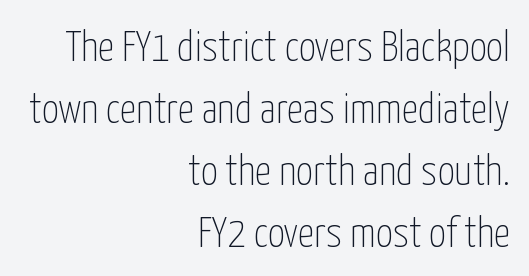
Q: Is the text bold? A: No.
Q: Is the text italic (slanted)? A: No, it is upright.
Q: Is the typeface a serif or a sans-serif typeface? A: Sans-serif.
Q: Is the text underlined? A: No.
Q: How is the paragraph aligned? A: Right-aligned.
Q: Is the spacing between letters normal or unusually wide? A: Normal.
Q: Is the spacing between lines tight, normal or loose? A: Normal.
Q: Width (condensed, normal, or wide)? A: Condensed.
Q: Stroke contrast? A: Low.
Q: x-height? A: Medium.
Q: Monospaced? A: No.
